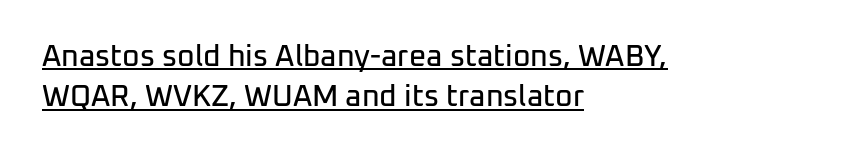
{"serif": "no", "italic": "no", "width": "normal", "stroke_contrast": "low", "x_height": "medium", "monospaced": "no", "underline": "yes", "align": "left", "line_spacing": "normal", "line_spacing_ratio": 1.34, "letter_spacing": "normal", "letter_spacing_em": 0.0, "glyph_px": 30}
